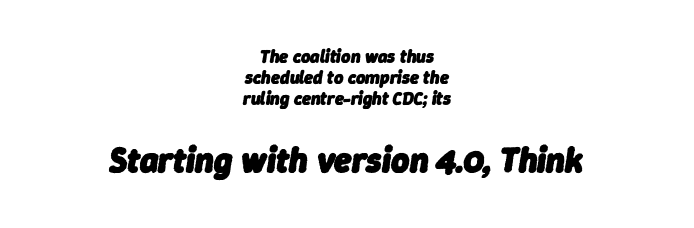
{"italic": "yes", "lean": "right", "slant_degrees": 9, "bold": "yes", "weight": "heavy", "width": "normal", "stroke_contrast": "low", "x_height": "medium", "monospaced": "no", "underline": "no", "align": "center", "line_spacing_ratio": 1.18, "letter_spacing": "normal", "letter_spacing_em": 0.0, "larger_block": "second", "size_ratio": 1.94, "glyph_px": 35}
